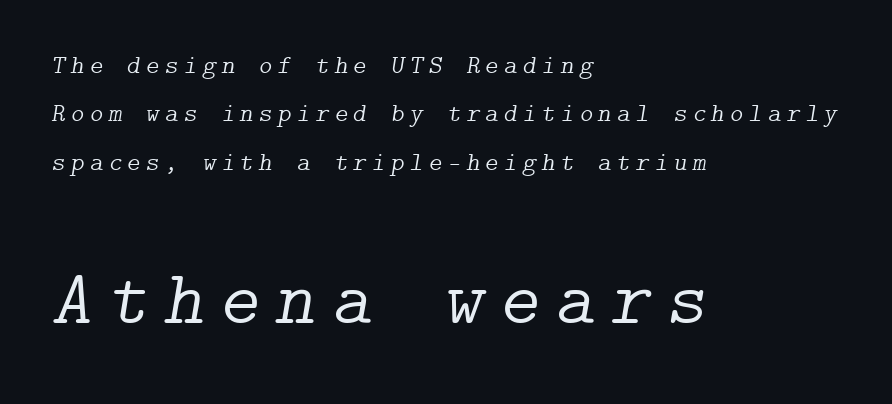
{"serif": "yes", "italic": "yes", "lean": "right", "slant_degrees": 9, "bold": "no", "weight": "light", "width": "normal", "stroke_contrast": "low", "x_height": "medium", "underline": "no", "align": "left", "line_spacing_ratio": 1.86, "letter_spacing": "wide", "letter_spacing_em": 0.2, "larger_block": "second", "size_ratio": 2.96, "glyph_px": 77}
